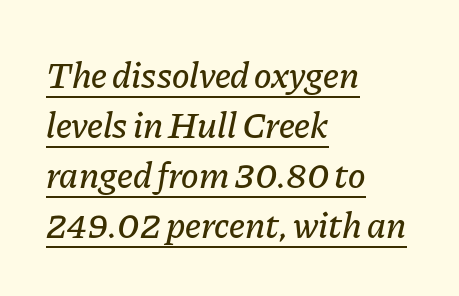
{"italic": "yes", "lean": "right", "slant_degrees": 11, "width": "normal", "stroke_contrast": "low", "x_height": "medium", "monospaced": "no", "underline": "yes", "align": "left", "line_spacing": "normal", "line_spacing_ratio": 1.35, "letter_spacing": "normal", "letter_spacing_em": 0.0, "glyph_px": 37}
